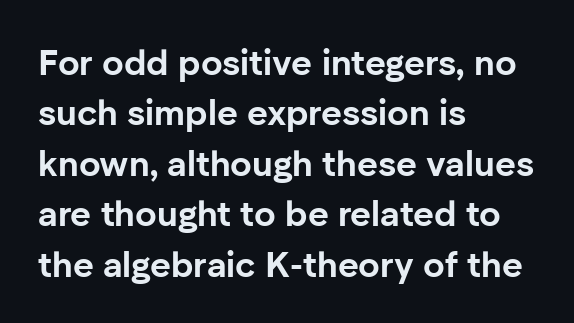
Q: Is the text bold? A: Yes.
Q: Is the text italic (slanted)? A: No, it is upright.
Q: Is the typeface a serif or a sans-serif typeface? A: Sans-serif.
Q: Is the text underlined? A: No.
Q: How is the paragraph aligned? A: Left-aligned.
Q: Is the spacing between letters normal or unusually wide? A: Normal.
Q: Is the spacing between lines tight, normal or loose? A: Normal.
Q: Width (condensed, normal, or wide)? A: Normal.
Q: Stroke contrast? A: Low.
Q: x-height? A: Medium.
Q: Monospaced? A: No.
